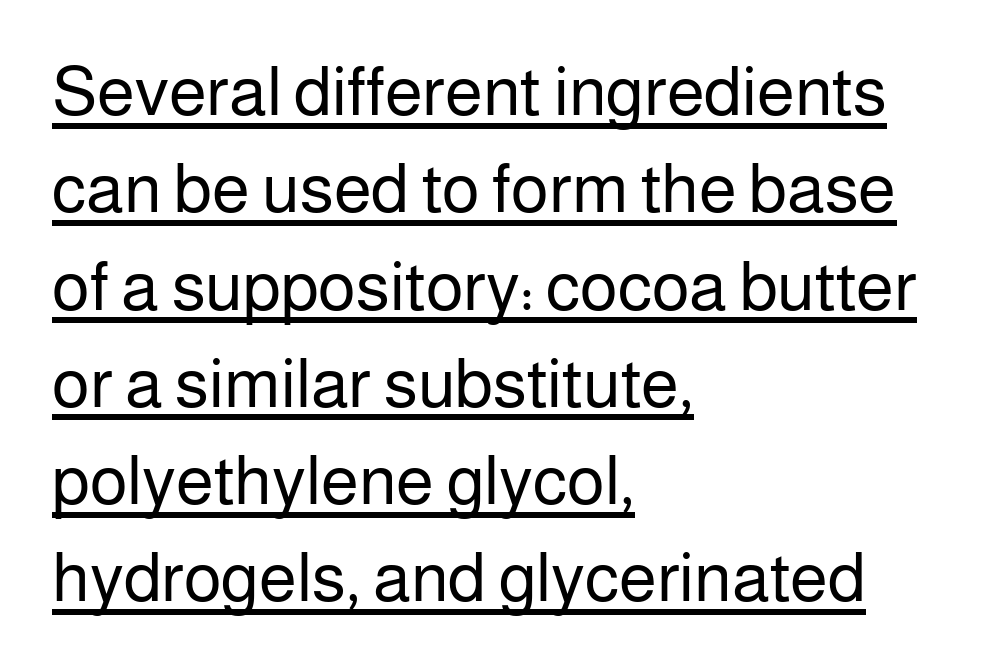
{"serif": "no", "italic": "no", "bold": "no", "weight": "regular", "width": "normal", "stroke_contrast": "low", "x_height": "medium", "monospaced": "no", "underline": "yes", "align": "left", "line_spacing": "normal", "line_spacing_ratio": 1.41, "letter_spacing": "normal", "letter_spacing_em": 0.0, "glyph_px": 69}
